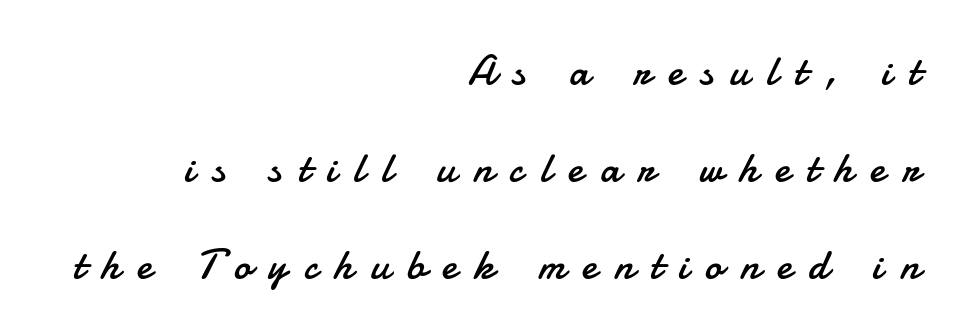
In terms of letterform style, serifs are entirely absent. Glance below the letters and you will spot only blank space. The rag falls on the left side of this text block. The line-height multiplier appears high, well above default.
